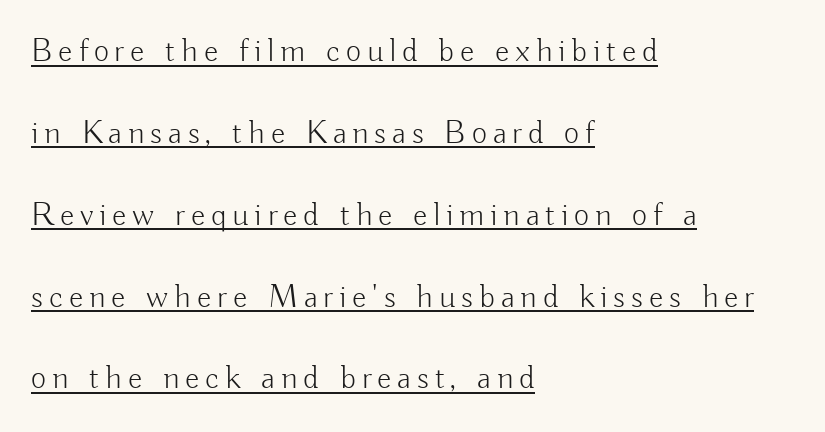
Q: Is the text bold? A: No.
Q: Is the text italic (slanted)? A: No, it is upright.
Q: Is the typeface a serif or a sans-serif typeface? A: Sans-serif.
Q: Is the text underlined? A: Yes.
Q: How is the paragraph aligned? A: Left-aligned.
Q: Is the spacing between lines tight, normal or loose? A: Loose.
Q: Width (condensed, normal, or wide)? A: Normal.
Q: Stroke contrast? A: Low.
Q: x-height? A: Small.
Q: Monospaced? A: No.
